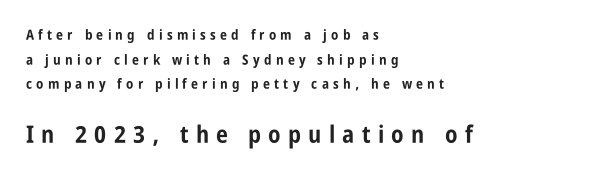
Q: Is the text bold? A: Yes.
Q: Is the text italic (slanted)? A: No, it is upright.
Q: Is the text underlined? A: No.
Q: How is the paragraph aligned? A: Left-aligned.
Q: Is the spacing between letters normal or unusually wide? A: Unusually wide.
Q: Which block of text is set in a larger size, the first (top) or the second (bottom)? A: The second (bottom) one.
